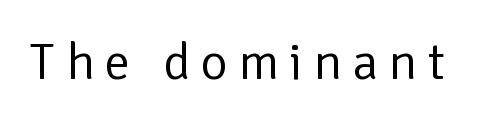
The image shows 52 px regular-weight sans-serif type, upright; set unusually wide letter spacing (+0.2 em), not underlined; low stroke contrast and a medium x-height.
